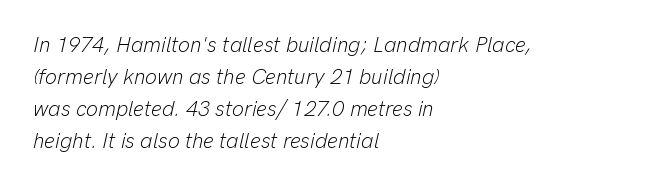
The image shows 21 px text type, italic (leaning right); set left-aligned, normal line spacing (1.53x), normal letter spacing, not underlined.
